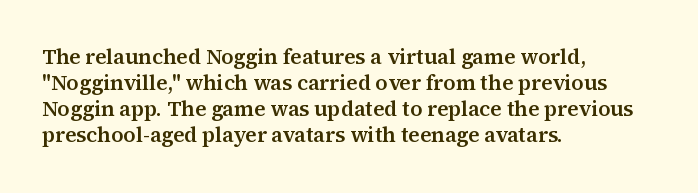
Q: Is the text italic (slanted)? A: No, it is upright.
Q: Is the text underlined? A: No.
Q: How is the paragraph aligned? A: Left-aligned.
Q: Is the spacing between letters normal or unusually wide? A: Normal.
